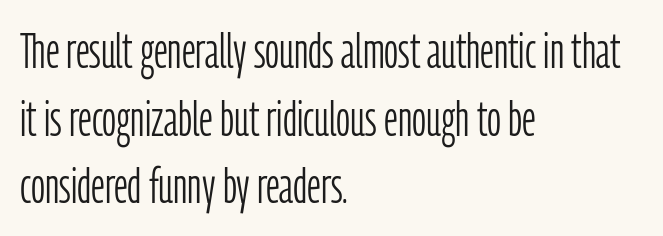
{"serif": "no", "italic": "no", "bold": "no", "weight": "light", "width": "condensed", "stroke_contrast": "low", "x_height": "medium", "monospaced": "no", "underline": "no", "align": "left", "line_spacing": "normal", "line_spacing_ratio": 1.38, "letter_spacing": "normal", "letter_spacing_em": 0.0, "glyph_px": 49}
